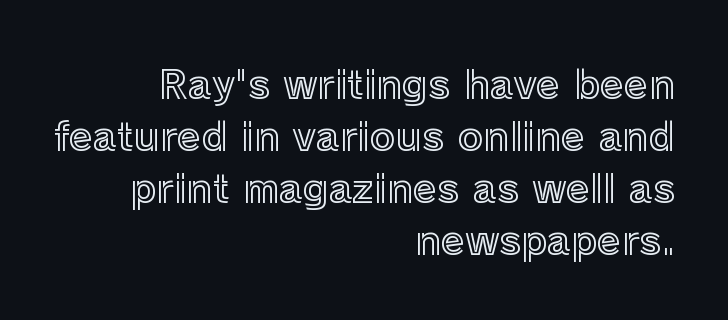
Each new line begins a customary step beneath the previous one. The letters advance in unequal steps, a hallmark of proportional type. Every character sits straight up, as roman type does. Glyph-to-glyph distance matches everyday printed text.
